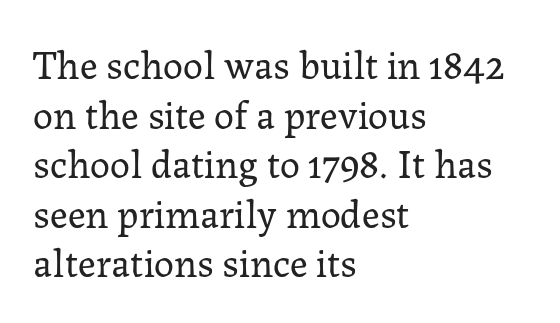
The image shows 40 px regular-weight serif type, upright; set left-aligned, line spacing 1.24x, normal letter spacing, not underlined; low stroke contrast and a medium x-height.
